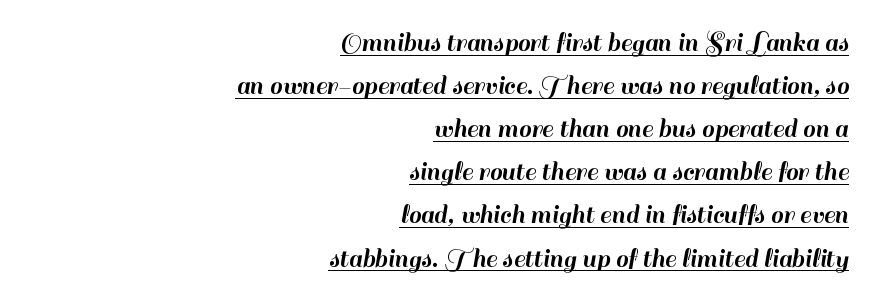
The image shows 28 px sans-serif type; set right-aligned, normal line spacing (1.54x), normal letter spacing, underlined; high stroke contrast and a small x-height.
